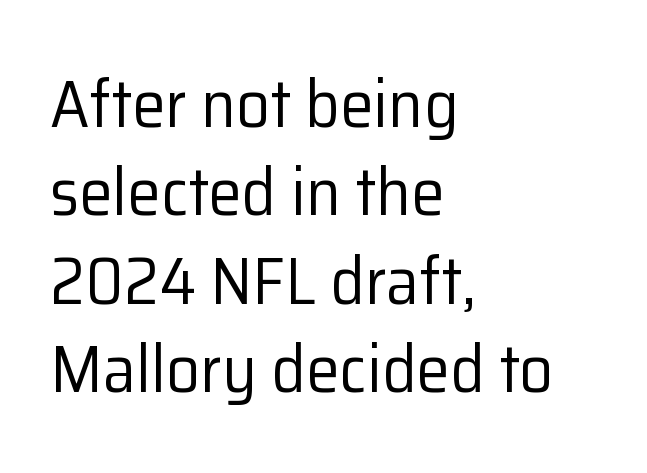
Q: Is the text bold? A: No.
Q: Is the text italic (slanted)? A: No, it is upright.
Q: Is the typeface a serif or a sans-serif typeface? A: Sans-serif.
Q: Is the text underlined? A: No.
Q: How is the paragraph aligned? A: Left-aligned.
Q: Is the spacing between letters normal or unusually wide? A: Normal.
Q: Is the spacing between lines tight, normal or loose? A: Normal.
Q: Width (condensed, normal, or wide)? A: Normal.
Q: Stroke contrast? A: Low.
Q: x-height? A: Medium.
Q: Monospaced? A: No.
